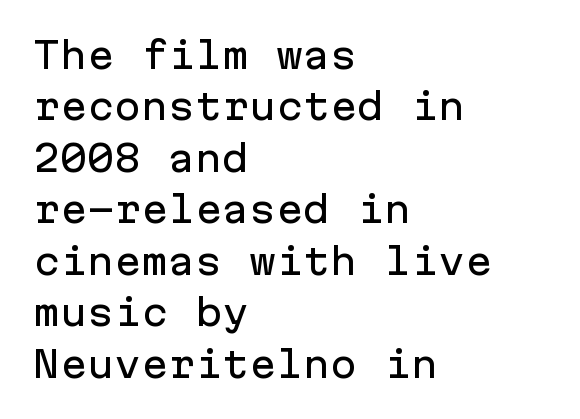
Q: Is the text italic (slanted)? A: No, it is upright.
Q: Is the typeface a serif or a sans-serif typeface? A: Sans-serif.
Q: Is the text underlined? A: No.
Q: How is the paragraph aligned? A: Left-aligned.
Q: Is the spacing between letters normal or unusually wide? A: Normal.
Q: Is the spacing between lines tight, normal or loose? A: Normal.
Q: Width (condensed, normal, or wide)? A: Normal.
Q: Stroke contrast? A: Low.
Q: x-height? A: Medium.
Q: Monospaced? A: Yes.
